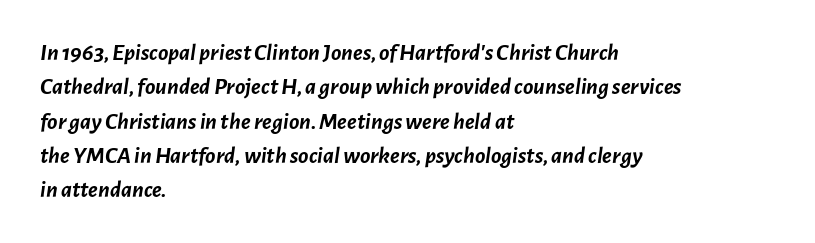
Q: Is the text bold? A: Yes.
Q: Is the text italic (slanted)? A: Yes, it leans right by about 7 degrees.
Q: Is the text underlined? A: No.
Q: How is the paragraph aligned? A: Left-aligned.
Q: Is the spacing between letters normal or unusually wide? A: Normal.
Q: Is the spacing between lines tight, normal or loose? A: Normal.
